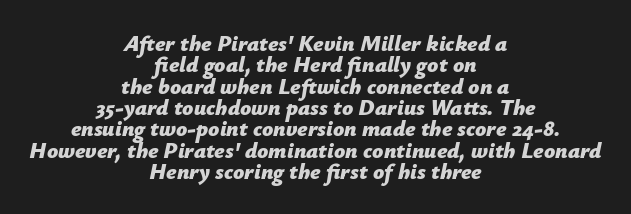
{"italic": "yes", "lean": "right", "slant_degrees": 12, "bold": "yes", "underline": "no", "align": "center", "line_spacing": "tight", "line_spacing_ratio": 0.97, "letter_spacing": "normal", "letter_spacing_em": 0.0, "glyph_px": 22}
